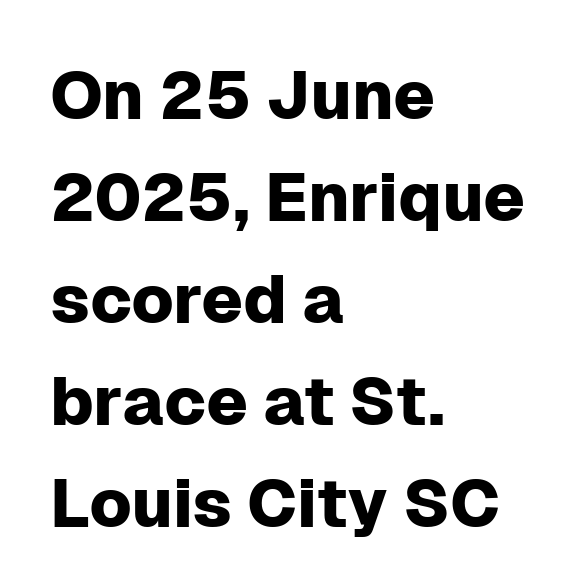
{"serif": "no", "italic": "no", "width": "normal", "stroke_contrast": "low", "x_height": "medium", "monospaced": "no", "underline": "no", "align": "left", "line_spacing": "normal", "line_spacing_ratio": 1.5, "letter_spacing": "normal", "letter_spacing_em": 0.0, "glyph_px": 68}
